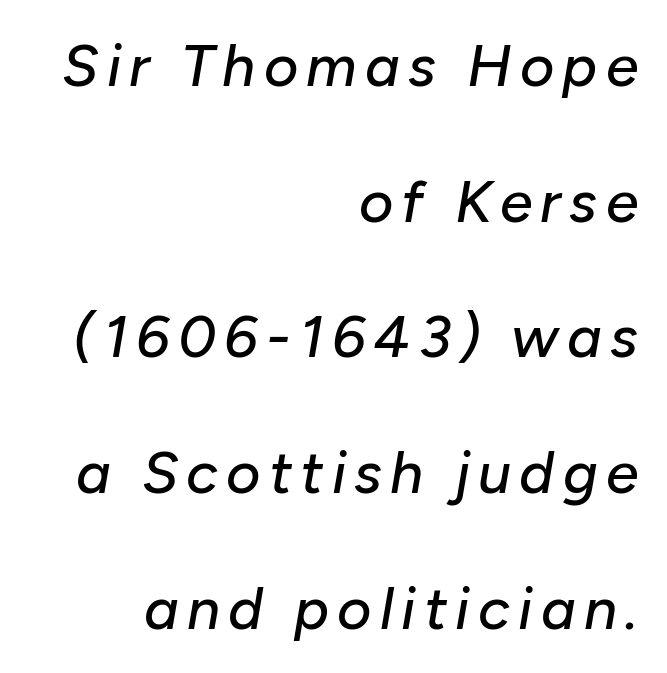
The image shows 59 px text type, italic (leaning right); set right-aligned, loose line spacing (2.3x), not underlined; low stroke contrast and a medium x-height.
